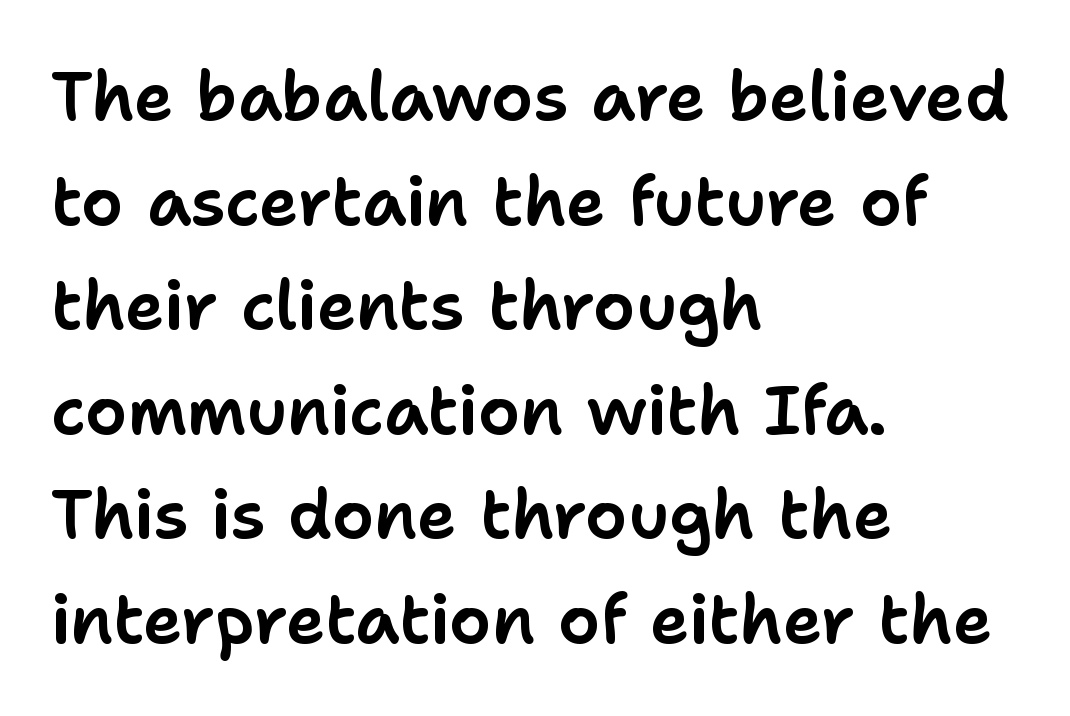
The image shows 67 px sans-serif type, upright; set left-aligned, normal line spacing (1.56x), normal letter spacing, not underlined; low stroke contrast and a medium x-height.
